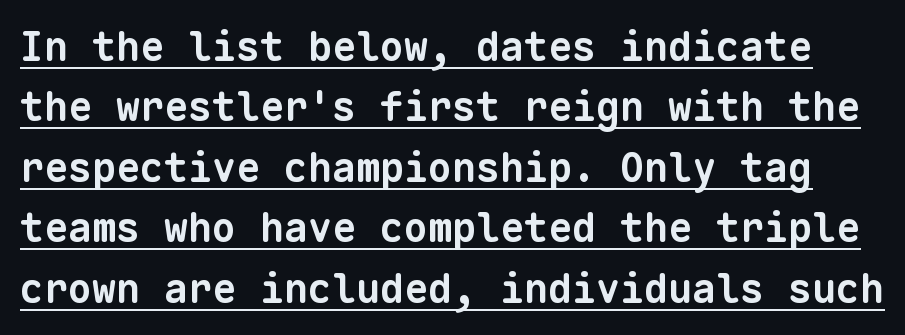
Summary of weight: heavy, a full bold. Regular leading. A rule runs beneath these lines of type. The rendering shows plain stroke endings on the letterforms — a sans-serif design. Each word holds together tightly as a unit, with standard inter-letter gaps. Each letter, wide or thin by design, is forced into the same width here.
